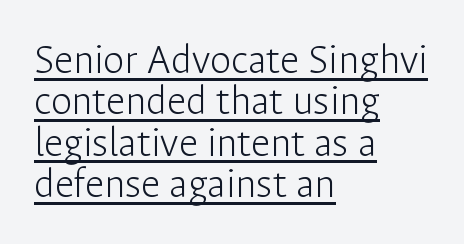
The image shows 43 px light sans-serif type, upright; set left-aligned, tight line spacing (0.96x), normal letter spacing, underlined; low stroke contrast and a medium x-height.
